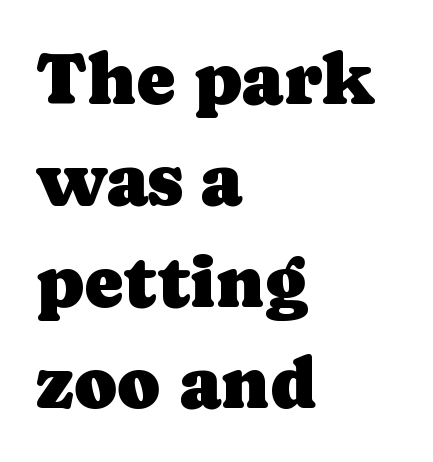
Q: Is the text italic (slanted)? A: No, it is upright.
Q: Is the typeface a serif or a sans-serif typeface? A: Serif.
Q: Is the text underlined? A: No.
Q: How is the paragraph aligned? A: Left-aligned.
Q: Is the spacing between letters normal or unusually wide? A: Normal.
Q: Is the spacing between lines tight, normal or loose? A: Normal.
Q: Width (condensed, normal, or wide)? A: Normal.
Q: Stroke contrast? A: Low.
Q: x-height? A: Medium.
Q: Monospaced? A: No.
